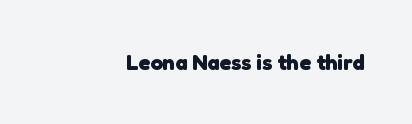
Does extra space separate the letters? No, they use regular spacing. Quick note: underline off. This is heavy type, rendered in bold.
